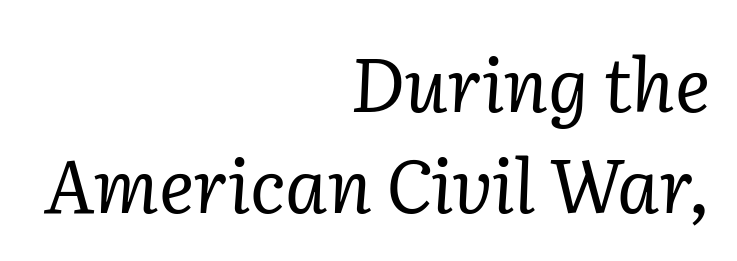
{"serif": "yes", "italic": "yes", "lean": "right", "slant_degrees": 2, "bold": "no", "weight": "regular", "width": "normal", "stroke_contrast": "low", "x_height": "medium", "monospaced": "no", "underline": "no", "align": "right", "line_spacing": "normal", "line_spacing_ratio": 1.37, "letter_spacing": "normal", "letter_spacing_em": 0.0, "glyph_px": 74}
